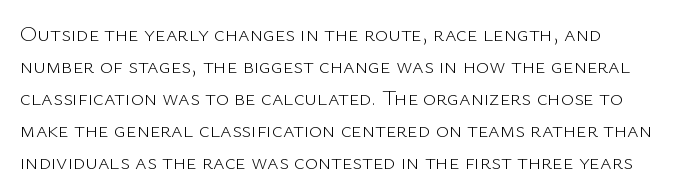
This sample uses an upright cut, with every glyph sitting square on the baseline. Check the space under the baseline: it is left empty. These lines are set flush left with a ragged right edge. Weight: not bold — regular or lighter.
